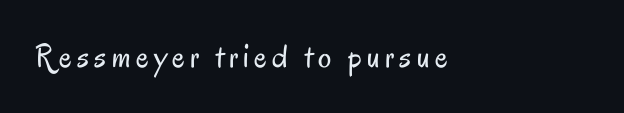
The baseline area is clear. The ragged edge is on the right, which tells us the setting is flush left. Character widths vary here, with narrow letters taking less room than wide ones. Nope, no serifs anywhere on these letters. The typeface has the unassuming heft of standard copy or less. Tall strokes in this sample are plumb rather than angled.
